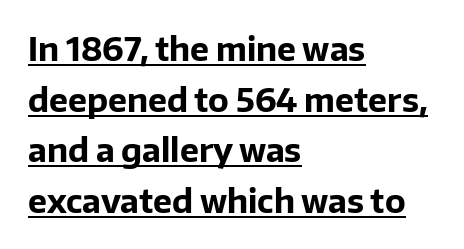
Looks like regular typesetting: each glyph gets only the width it needs. Letterform terminals end flat and unadorned throughout the passage. The tracking reads as untouched default to a designer's eye. Do the letters lean? They stand straight. Like a heading marked for emphasis, these lines bear an underscore. The vertical gap from one line to the next is medium.
